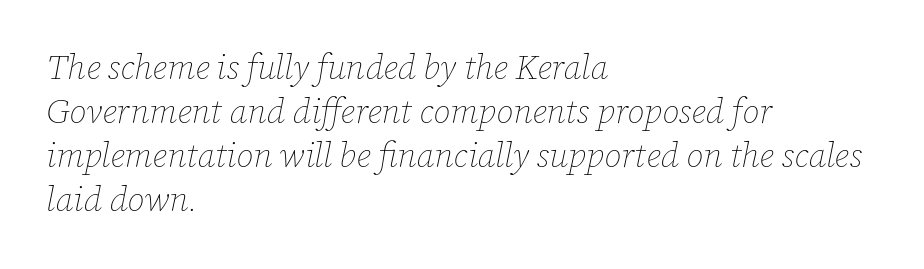
{"italic": "yes", "lean": "right", "slant_degrees": 12, "bold": "no", "weight": "thin", "width": "normal", "stroke_contrast": "low", "x_height": "medium", "monospaced": "no", "underline": "no", "align": "left", "line_spacing": "normal", "line_spacing_ratio": 1.29, "letter_spacing": "normal", "letter_spacing_em": 0.0, "glyph_px": 34}
